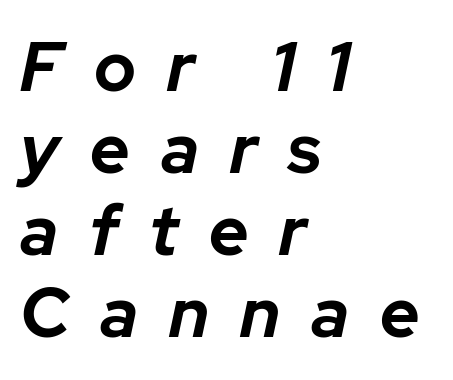
{"italic": "yes", "lean": "right", "slant_degrees": 12, "bold": "yes", "weight": "bold", "width": "normal", "stroke_contrast": "low", "x_height": "medium", "monospaced": "no", "underline": "no", "align": "left", "line_spacing_ratio": 1.19, "letter_spacing": "wide", "letter_spacing_em": 0.45, "glyph_px": 69}
